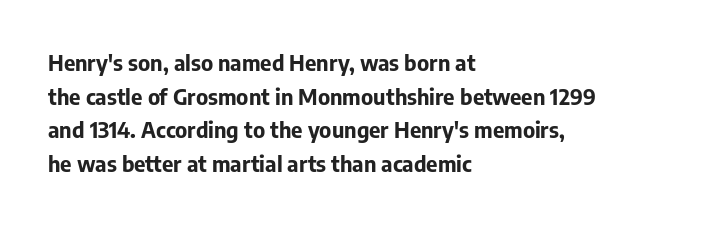
The image shows 22 px bold type, upright; set left-aligned, normal line spacing (1.53x), normal letter spacing, not underlined.
